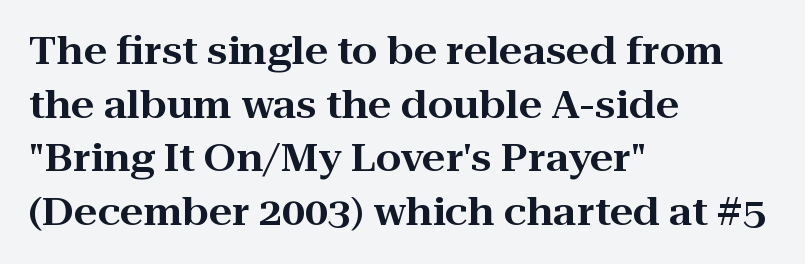
Q: Is the text italic (slanted)? A: No, it is upright.
Q: Is the typeface a serif or a sans-serif typeface? A: Serif.
Q: Is the text underlined? A: No.
Q: How is the paragraph aligned? A: Left-aligned.
Q: Is the spacing between letters normal or unusually wide? A: Normal.
Q: Is the spacing between lines tight, normal or loose? A: Normal.
Q: Width (condensed, normal, or wide)? A: Wide.
Q: Stroke contrast? A: High.
Q: x-height? A: Medium.
Q: Monospaced? A: No.
